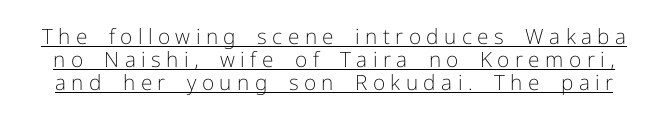
Q: Is the text bold? A: No.
Q: Is the text italic (slanted)? A: No, it is upright.
Q: Is the text underlined? A: Yes.
Q: Is the spacing between letters normal or unusually wide? A: Unusually wide.
Q: Is the spacing between lines tight, normal or loose? A: Tight.
